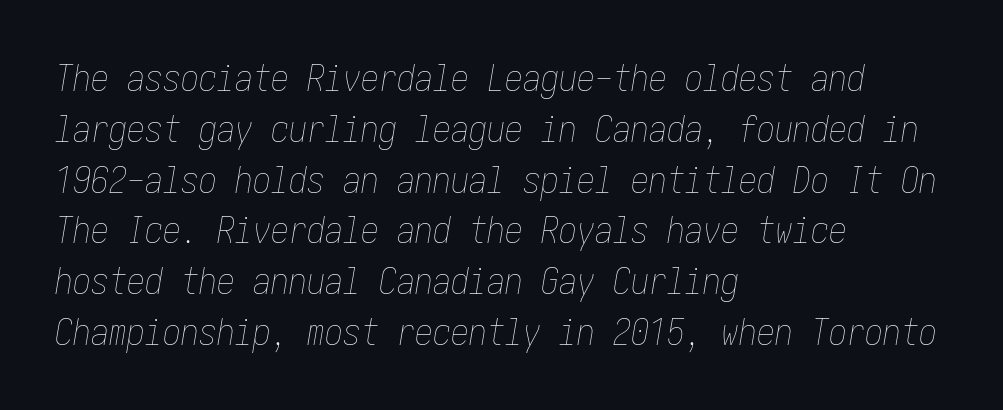
Q: Is the text bold? A: No.
Q: Is the text italic (slanted)? A: Yes, it leans right by about 10 degrees.
Q: Is the text underlined? A: No.
Q: How is the paragraph aligned? A: Left-aligned.
Q: Is the spacing between letters normal or unusually wide? A: Normal.
Q: Is the spacing between lines tight, normal or loose? A: Normal.
Q: Width (condensed, normal, or wide)? A: Condensed.
Q: Stroke contrast? A: Low.
Q: x-height? A: Medium.
